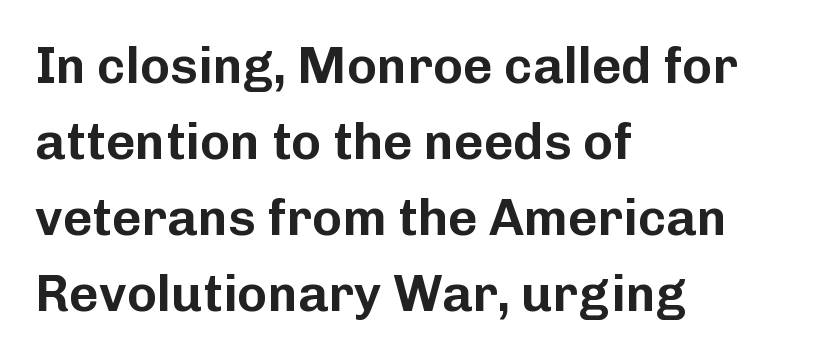
The image shows 51 px sans-serif type, upright; set left-aligned, normal line spacing (1.49x), normal letter spacing, not underlined; low stroke contrast and a medium x-height.
